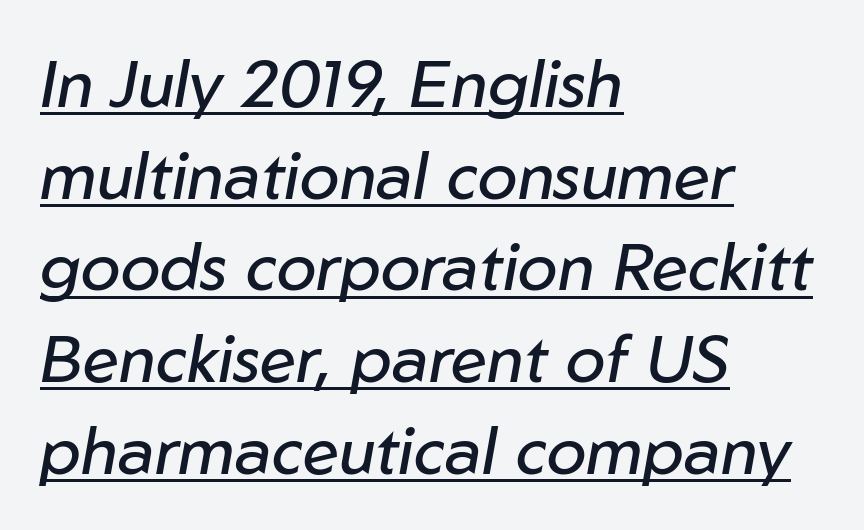
The strokes carry an ordinary text weight at most. Tracking value appears to be zero — textbook default spacing. Emphasis-style slanted type is in use. Horizontally, the lines are justified to the leading edge only. Do the characters align in a grid? No, the font is proportional.
